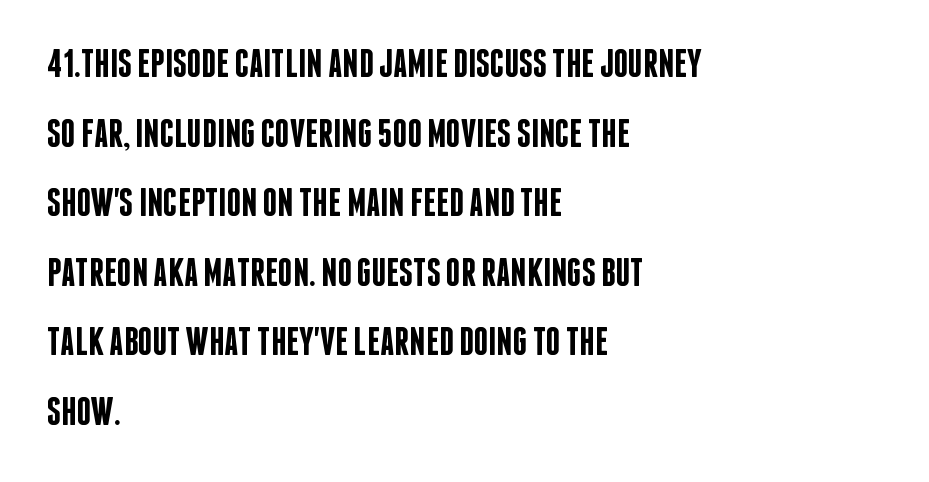
Nope, not italic — everything's standing straight. The line texture is even and compact thanks to regular tracking. Rule under the text: the space is simply empty. Each glyph is drawn with semibold strokes, heavier than normal yet not fully bold. The font family rendered here belongs to the sans-serif group. Here the designer chose a conventional face with non-uniform glyph widths.
